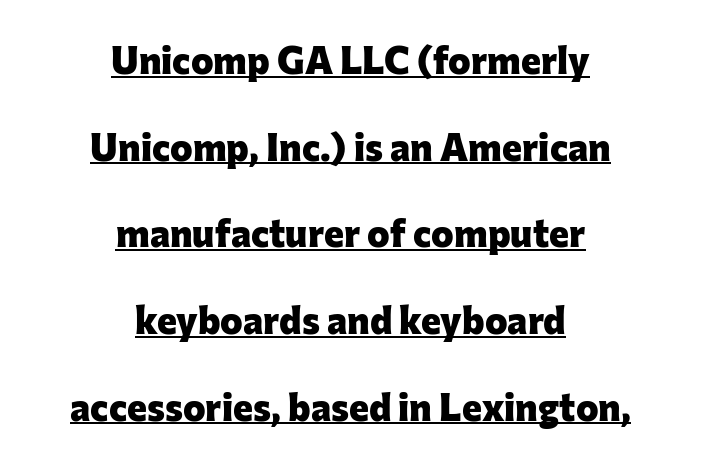
{"serif": "no", "italic": "no", "bold": "yes", "weight": "heavy", "width": "normal", "stroke_contrast": "low", "x_height": "medium", "monospaced": "no", "underline": "yes", "align": "center", "line_spacing": "loose", "line_spacing_ratio": 2.28, "letter_spacing": "normal", "letter_spacing_em": 0.0, "glyph_px": 38}
